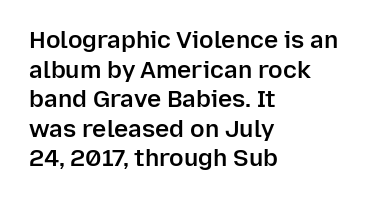
A bare baseline throughout the passage. Compared with a centered layout, this one pins lines to the left instead. This is moderately heavy type, rendered in semibold. The letters sit at their default tracking, neither squeezed nor spread. This sample uses an upright cut, with every glyph sitting square on the baseline.
